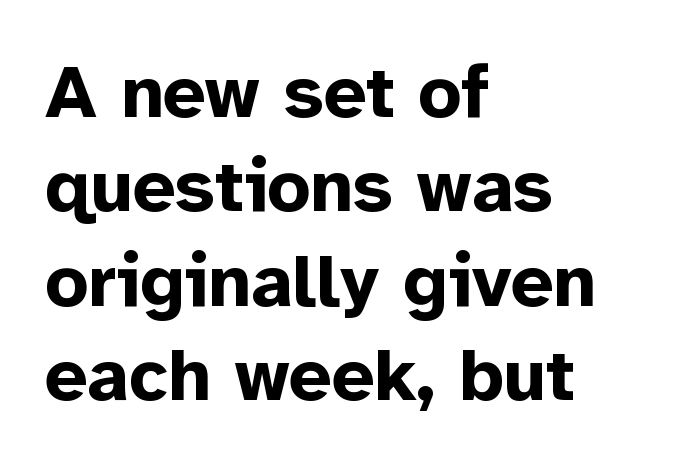
{"serif": "no", "italic": "no", "bold": "yes", "weight": "bold", "width": "normal", "stroke_contrast": "low", "x_height": "medium", "monospaced": "no", "underline": "no", "align": "left", "line_spacing": "normal", "line_spacing_ratio": 1.26, "letter_spacing": "normal", "letter_spacing_em": 0.0, "glyph_px": 75}
